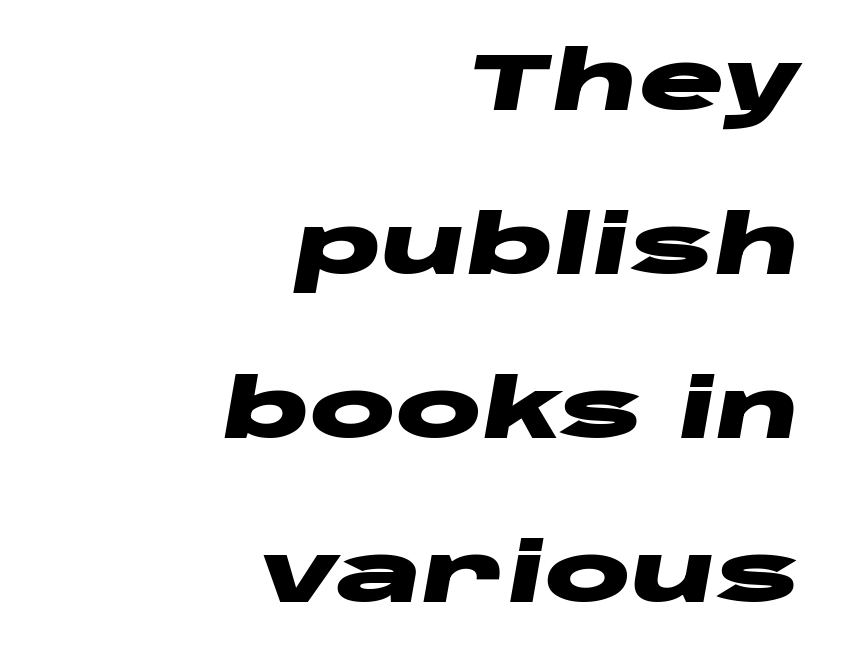
The image shows 80 px heavy, wide type, italic (leaning right); set right-aligned, loose line spacing (2.05x), normal letter spacing, not underlined; low stroke contrast and a large x-height.
